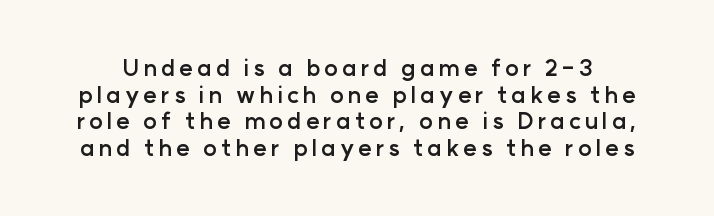
No italicization has been applied; the sample stays upright. Letters rest on an invisible, unmarked baseline. A full-strength bold gives these letters their thick strokes.
